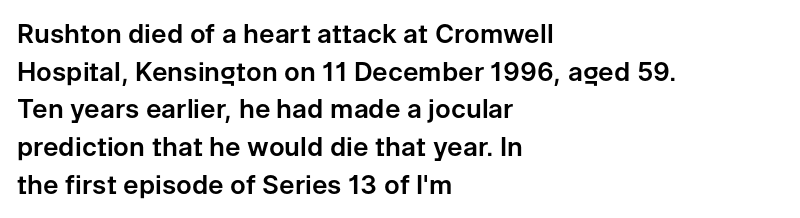
The image shows 26 px text type, upright; set left-aligned, normal line spacing (1.45x), normal letter spacing, not underlined.
